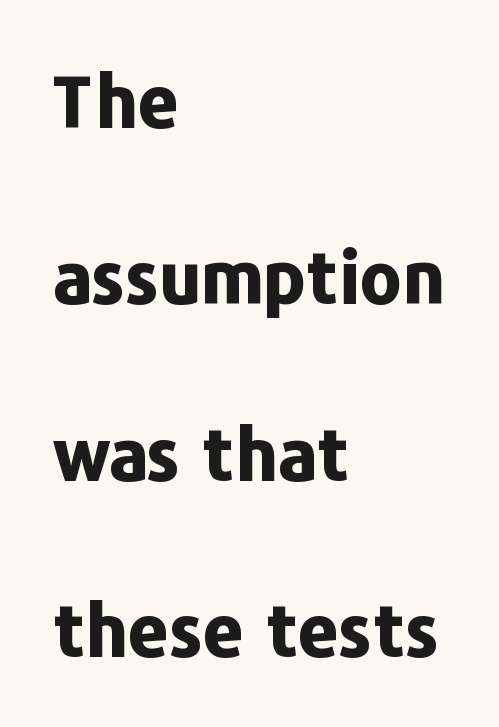
Q: Is the text bold? A: Yes.
Q: Is the text italic (slanted)? A: No, it is upright.
Q: Is the typeface a serif or a sans-serif typeface? A: Sans-serif.
Q: Is the text underlined? A: No.
Q: How is the paragraph aligned? A: Left-aligned.
Q: Is the spacing between letters normal or unusually wide? A: Normal.
Q: Is the spacing between lines tight, normal or loose? A: Loose.
Q: Width (condensed, normal, or wide)? A: Normal.
Q: Stroke contrast? A: Low.
Q: x-height? A: Medium.
Q: Monospaced? A: No.
